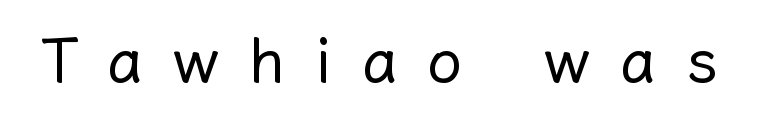
Stroke thickness stays within the range of a standard reading face or lighter. This rendering features lettering with no underline. The gaps between neighbouring characters are conspicuously large. The letters advance in unequal steps, a hallmark of proportional type.
